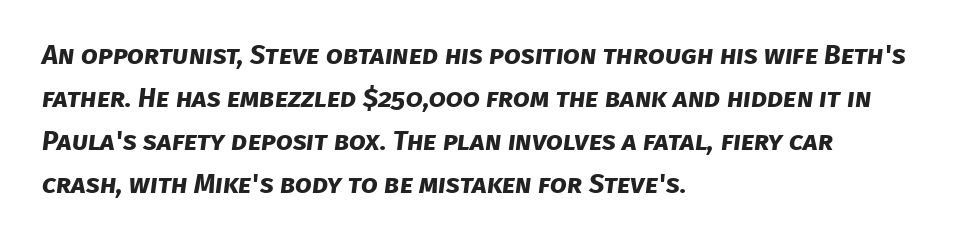
{"bold": "yes", "underline": "no", "align": "left", "line_spacing": "normal", "line_spacing_ratio": 1.59, "letter_spacing": "normal", "letter_spacing_em": 0.0, "glyph_px": 27}
